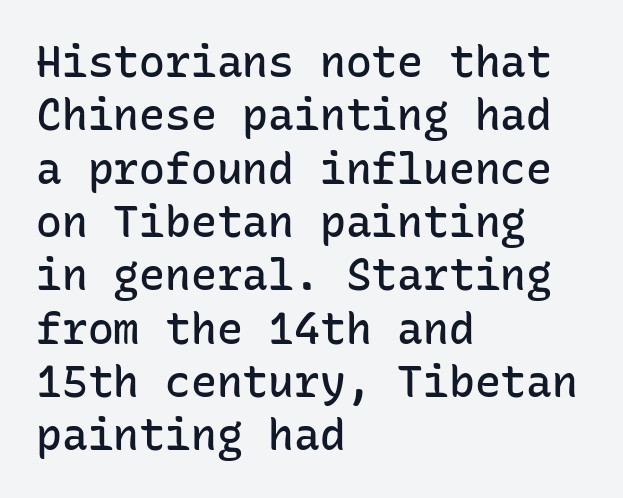
Q: Is the text bold? A: Semi-bold.
Q: Is the text italic (slanted)? A: No, it is upright.
Q: Is the typeface a serif or a sans-serif typeface? A: Sans-serif.
Q: Is the text underlined? A: No.
Q: How is the paragraph aligned? A: Left-aligned.
Q: Is the spacing between letters normal or unusually wide? A: Normal.
Q: Width (condensed, normal, or wide)? A: Normal.
Q: Stroke contrast? A: Low.
Q: x-height? A: Medium.
Q: Monospaced? A: Yes.
